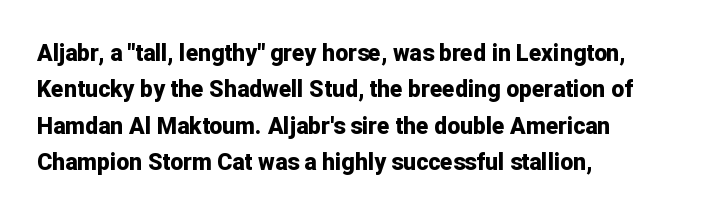
The image shows 23 px bold type, upright; set left-aligned, normal line spacing (1.58x), normal letter spacing, not underlined.
